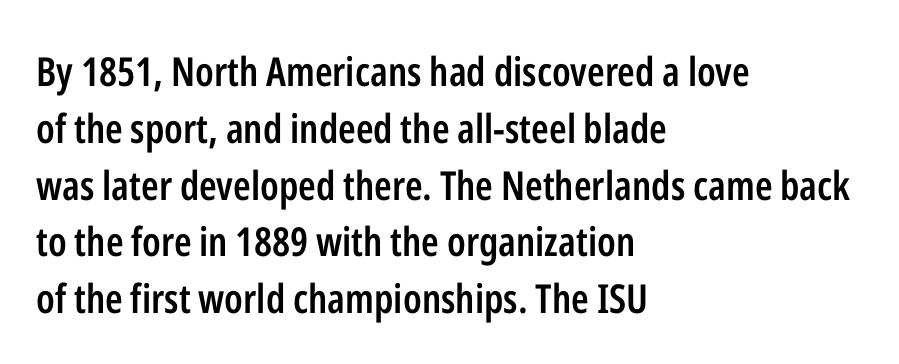
{"serif": "no", "italic": "no", "bold": "semi", "weight": "semibold", "width": "condensed", "stroke_contrast": "low", "x_height": "medium", "monospaced": "no", "underline": "no", "align": "left", "line_spacing": "normal", "line_spacing_ratio": 1.42, "letter_spacing": "normal", "letter_spacing_em": 0.0, "glyph_px": 40}
